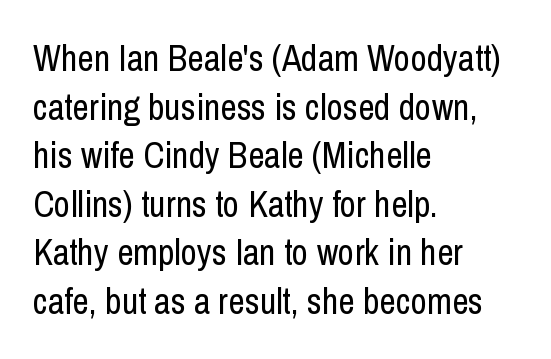
Q: Is the text bold? A: No.
Q: Is the text italic (slanted)? A: No, it is upright.
Q: Is the typeface a serif or a sans-serif typeface? A: Sans-serif.
Q: Is the text underlined? A: No.
Q: How is the paragraph aligned? A: Left-aligned.
Q: Is the spacing between letters normal or unusually wide? A: Normal.
Q: Is the spacing between lines tight, normal or loose? A: Normal.
Q: Width (condensed, normal, or wide)? A: Condensed.
Q: Stroke contrast? A: Low.
Q: x-height? A: Medium.
Q: Monospaced? A: No.
